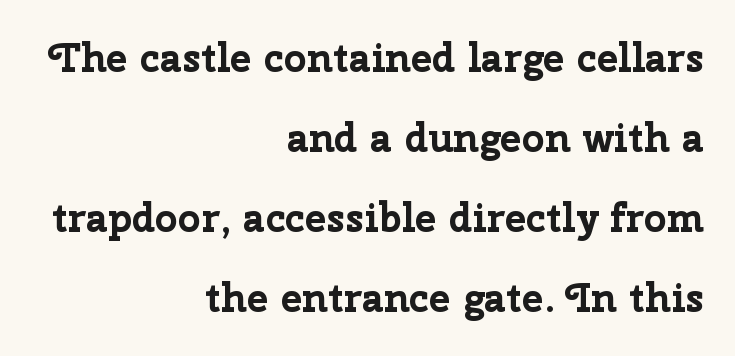
The image shows 40 px bold sans-serif type, upright; set right-aligned, loose line spacing (2.0x), normal letter spacing, not underlined; low stroke contrast and a medium x-height.
